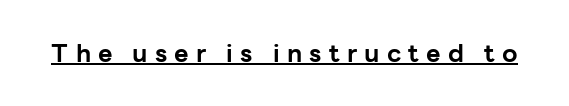
Bold? Absolutely — the strokes are thick and heavy. How are the letters spaced? Widely, with obvious added tracking. The lettering stays uniformly vertical, giving the passage a roman look. Has an underline been added? It has.
